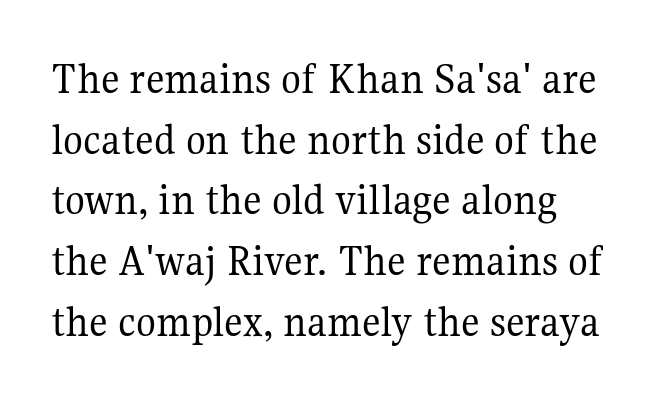
Q: Is the text bold? A: No.
Q: Is the text italic (slanted)? A: No, it is upright.
Q: Is the typeface a serif or a sans-serif typeface? A: Serif.
Q: Is the text underlined? A: No.
Q: Is the spacing between letters normal or unusually wide? A: Normal.
Q: Is the spacing between lines tight, normal or loose? A: Normal.
Q: Width (condensed, normal, or wide)? A: Normal.
Q: Stroke contrast? A: Medium.
Q: x-height? A: Medium.
Q: Monospaced? A: No.
